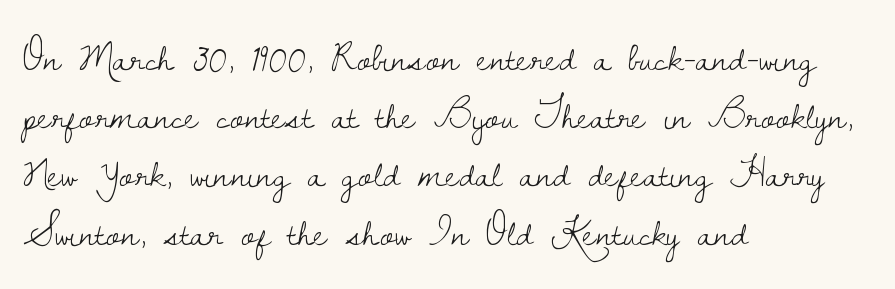
{"serif": "yes", "bold": "no", "weight": "light", "width": "normal", "stroke_contrast": "low", "x_height": "small", "monospaced": "no", "underline": "no", "align": "left", "line_spacing": "normal", "line_spacing_ratio": 1.42, "letter_spacing": "normal", "letter_spacing_em": 0.0, "glyph_px": 41}
